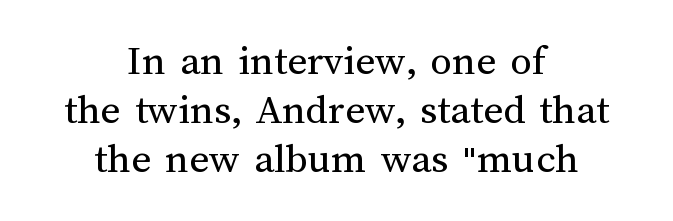
Q: Is the text bold? A: No.
Q: Is the text italic (slanted)? A: No, it is upright.
Q: Is the text underlined? A: No.
Q: How is the paragraph aligned? A: Centered.
Q: Is the spacing between letters normal or unusually wide? A: Normal.
Q: Is the spacing between lines tight, normal or loose? A: Tight.
Q: Width (condensed, normal, or wide)? A: Normal.
Q: Stroke contrast? A: Medium.
Q: x-height? A: Medium.
Q: Monospaced? A: No.
